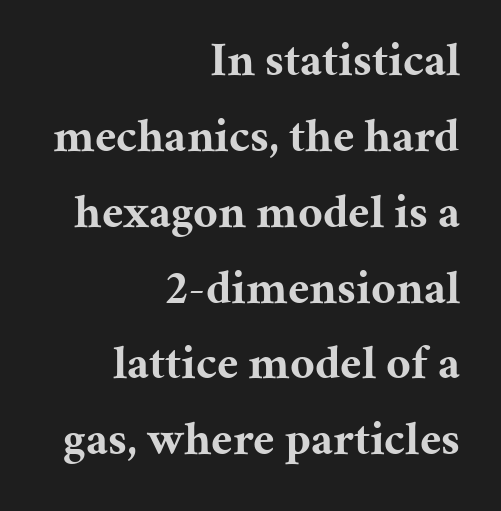
The image shows 48 px bold serif type, upright; set right-aligned, normal line spacing (1.58x), normal letter spacing, not underlined; medium stroke contrast and a medium x-height.
